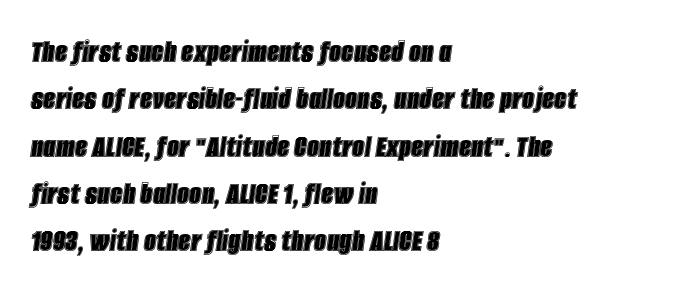
The specimen omits any rule beneath the text block's lines. In CSS terms this would be text-align: left. Does the leading feel generous? No, just average. The text carries the slant typical of an italic or oblique font.
